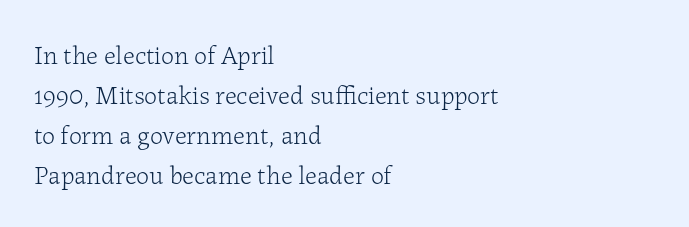
Descender tails drop into unmarked territory. Stroke mass is kept to a normal reading level or below. Default kerning and tracking; the words read as compact shapes. Teacher's note: observe the even left margin — that is flush-left alignment.
